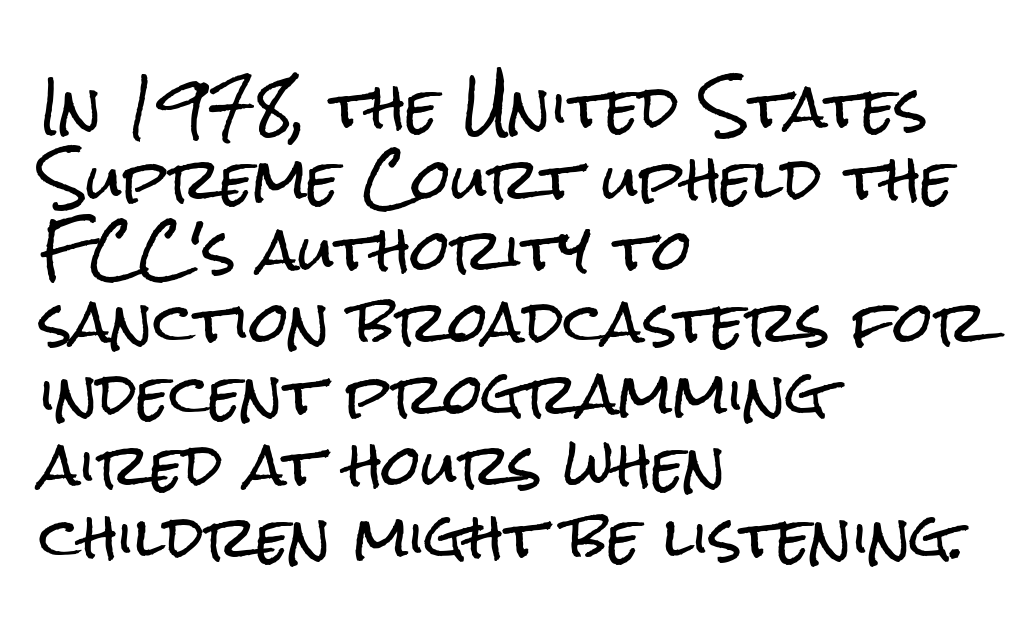
Summary of vertical rhythm: regular, with standard interline spacing. The string is rendered with underlining switched off. Every character sits straight up, as roman type does. The face used here is rendered with its standard letterfit. The passage shown is typed in a proportional face where columns would drift.
